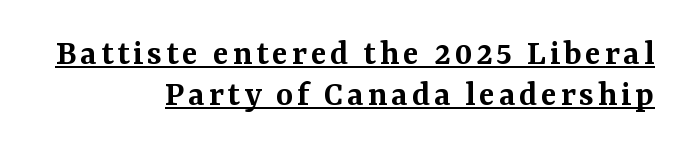
Typographic density is moderately raised because the face is semibold. A typesetter would mark this as roman, not italic. Think of a printed novel: that variable character pitch is what you see here. Each letter's strokes conclude with small projecting serifs.
